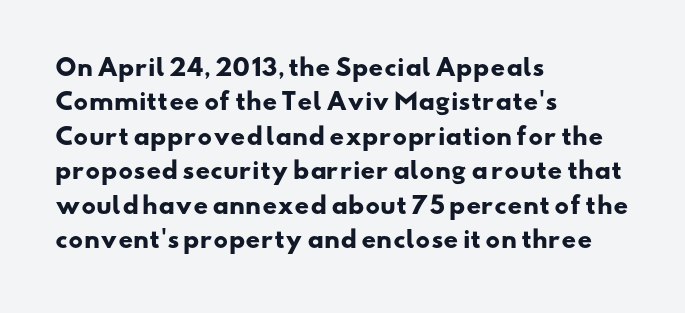
The image shows 23 px bold type; set left-aligned, normal line spacing (1.5x), normal letter spacing, not underlined.
